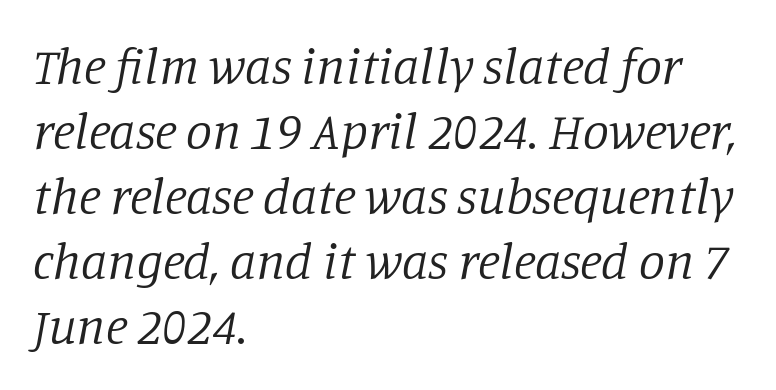
The passage shown is not bold in any degree. Character widths vary here, with narrow letters taking less room than wide ones. Underline: absent. Layout note: lines flush left. Check where the strokes stop: tiny serifs finish them off. Quick note: interline space is typical.
